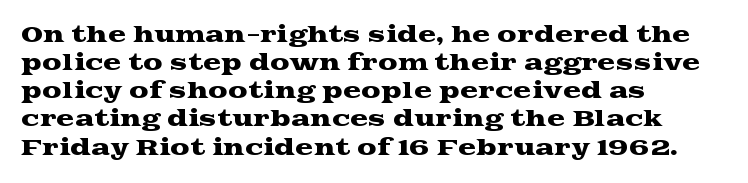
Style check: upright. Decoration check: the copy has no underline. The gaps between neighbouring characters are ordinary and unremarkable. This sample is left-justified, so line endings fall wherever the words run out. The rows are spaced the way most documents space them.
